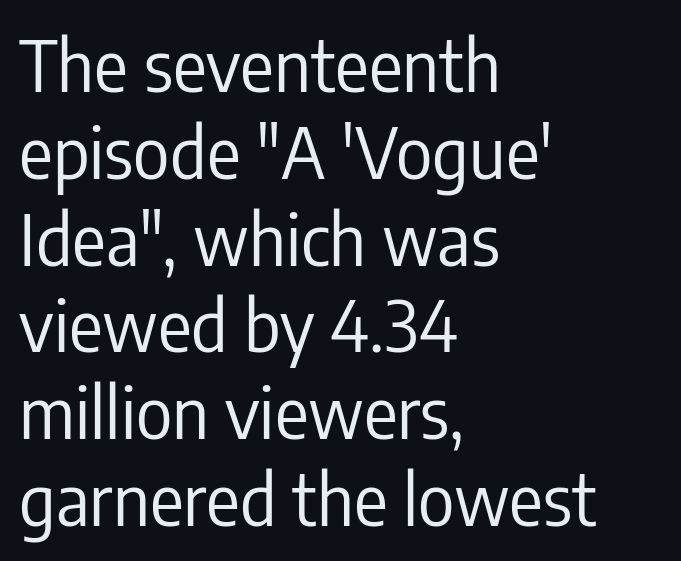
The image shows 70 px regular-weight, condensed sans-serif type, upright; set left-aligned, line spacing 1.24x, normal letter spacing, not underlined; low stroke contrast and a medium x-height.
